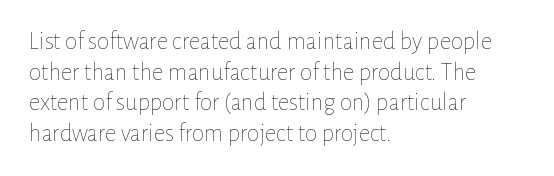
{"italic": "no", "bold": "no", "underline": "no", "align": "left", "line_spacing_ratio": 1.23, "letter_spacing": "normal", "letter_spacing_em": 0.0, "glyph_px": 25}
